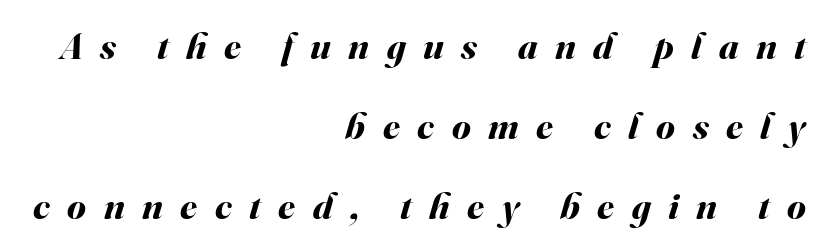
Q: Is the text bold? A: Yes.
Q: Is the text italic (slanted)? A: Yes, it leans right by about 16 degrees.
Q: Is the text underlined? A: No.
Q: How is the paragraph aligned? A: Right-aligned.
Q: Is the spacing between letters normal or unusually wide? A: Unusually wide.
Q: Is the spacing between lines tight, normal or loose? A: Loose.
Q: Width (condensed, normal, or wide)? A: Normal.
Q: Stroke contrast? A: Medium.
Q: x-height? A: Small.
Q: Monospaced? A: No.
